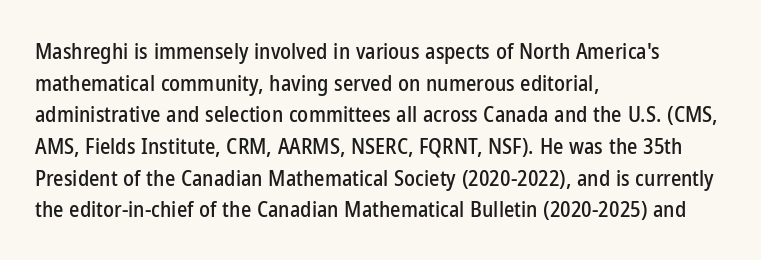
Q: Is the text italic (slanted)? A: No, it is upright.
Q: Is the text underlined? A: No.
Q: How is the paragraph aligned? A: Left-aligned.
Q: Is the spacing between letters normal or unusually wide? A: Normal.
Q: Is the spacing between lines tight, normal or loose? A: Normal.
